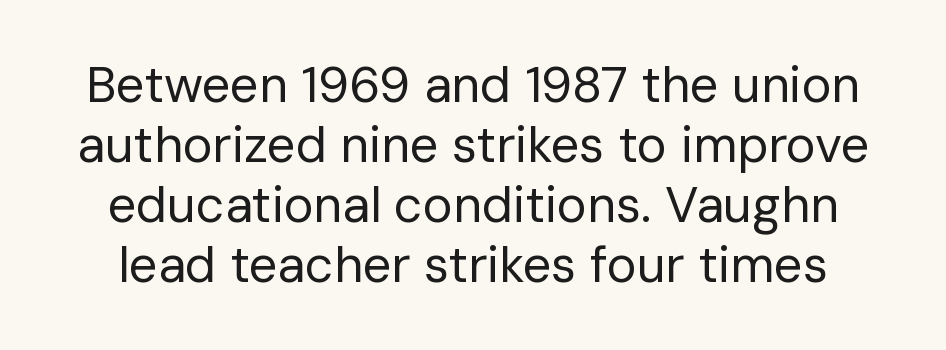
The image shows 50 px regular-weight sans-serif type, upright; set line spacing 1.2x, normal letter spacing, not underlined; low stroke contrast and a medium x-height.
